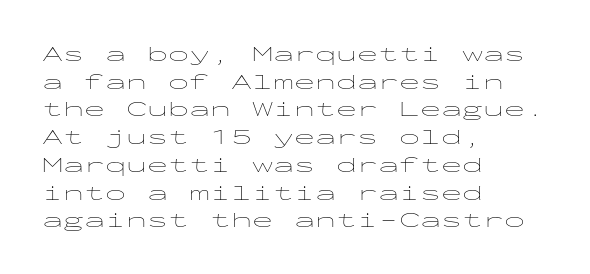
Q: Is the text bold? A: No.
Q: Is the text italic (slanted)? A: No, it is upright.
Q: Is the text underlined? A: No.
Q: How is the paragraph aligned? A: Left-aligned.
Q: Is the spacing between letters normal or unusually wide? A: Normal.
Q: Is the spacing between lines tight, normal or loose? A: Normal.
